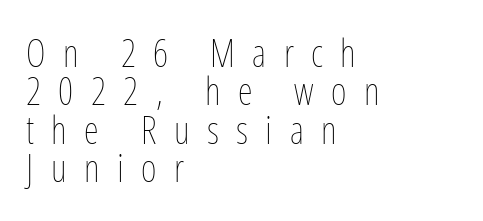
Q: Is the text bold? A: No.
Q: Is the text italic (slanted)? A: No, it is upright.
Q: Is the text underlined? A: No.
Q: How is the paragraph aligned? A: Left-aligned.
Q: Is the spacing between letters normal or unusually wide? A: Unusually wide.
Q: Is the spacing between lines tight, normal or loose? A: Tight.
Q: Width (condensed, normal, or wide)? A: Condensed.
Q: Stroke contrast? A: Low.
Q: x-height? A: Medium.
Q: Monospaced? A: No.
